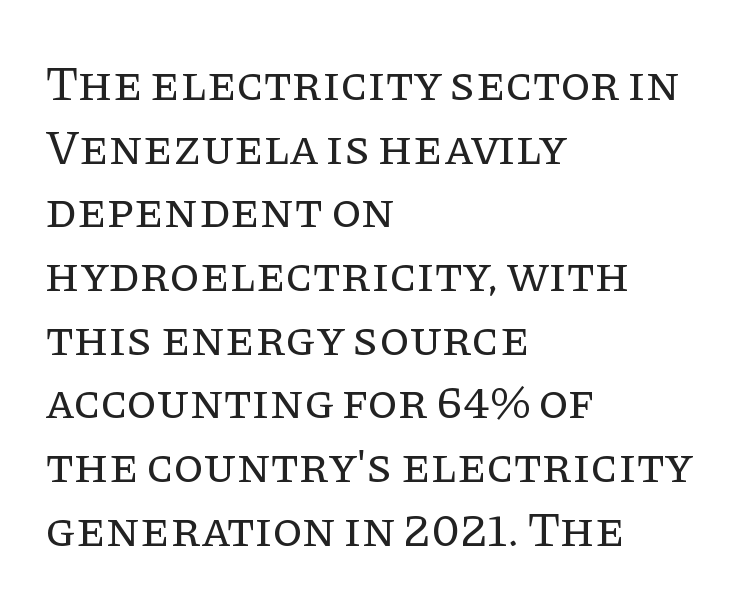
This block has exactly the height ordinary leading produces. Here the designer chose a conventional face with non-uniform glyph widths. Layout note: lines flush left. Heft: none added — not bold. The font's upright variant was chosen for this text. Type style note: has serifs.
